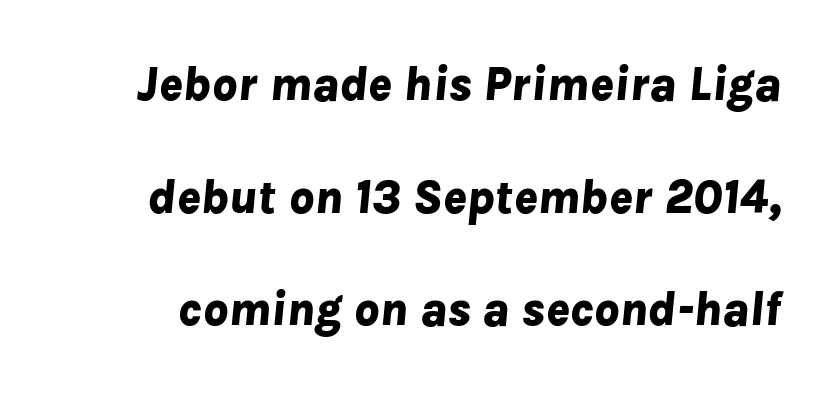
Q: Is the text bold? A: Yes.
Q: Is the text italic (slanted)? A: Yes, it leans right by about 8 degrees.
Q: Is the text underlined? A: No.
Q: Is the spacing between letters normal or unusually wide? A: Normal.
Q: Is the spacing between lines tight, normal or loose? A: Loose.
Q: Width (condensed, normal, or wide)? A: Normal.
Q: Stroke contrast? A: Low.
Q: x-height? A: Medium.
Q: Monospaced? A: No.
